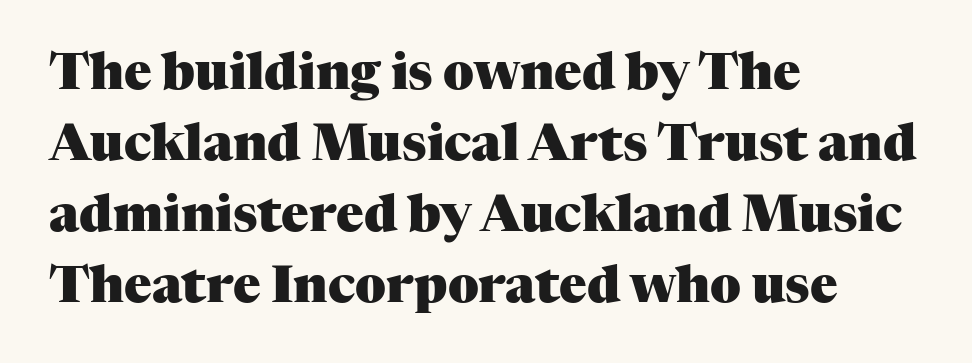
The image shows 51 px heavy serif type, upright; set left-aligned, normal line spacing (1.39x), normal letter spacing, not underlined; medium stroke contrast and a medium x-height.
